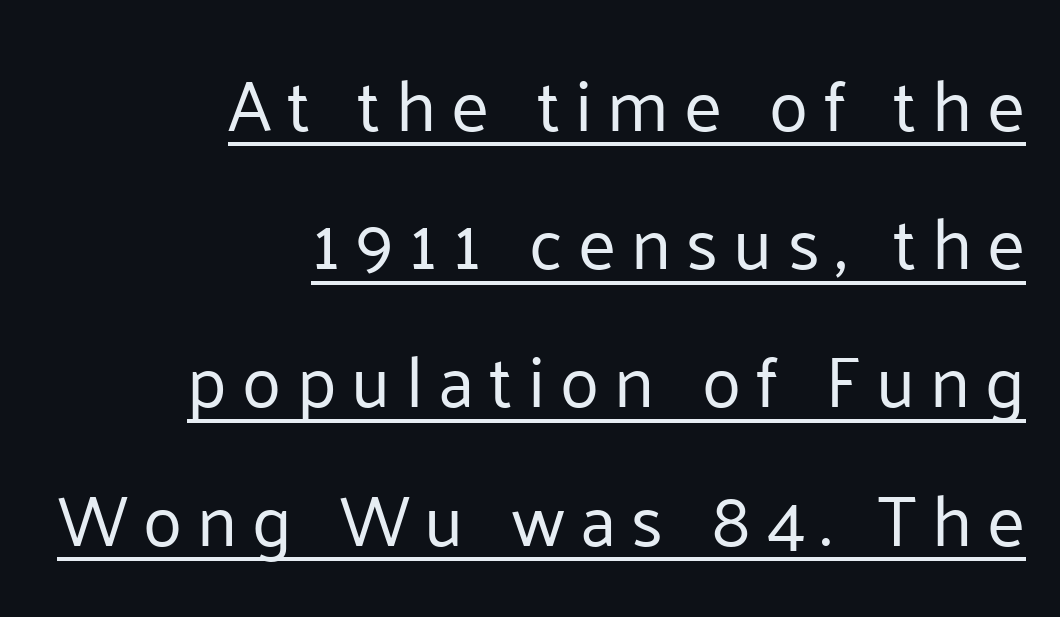
The image shows 72 px regular-weight sans-serif type, upright; set right-aligned, loose line spacing (1.92x), unusually wide letter spacing (+0.21 em), underlined; low stroke contrast and a medium x-height.
